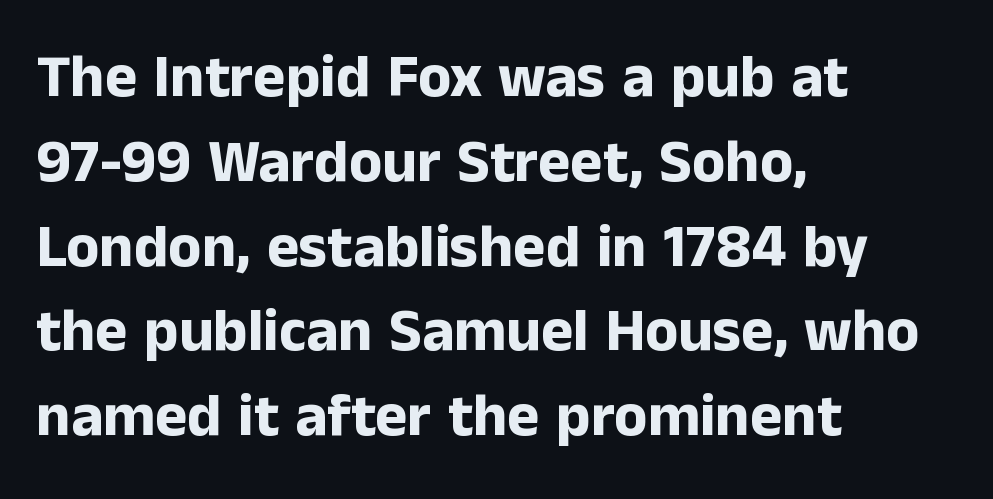
{"serif": "no", "italic": "no", "bold": "yes", "weight": "bold", "width": "normal", "stroke_contrast": "low", "x_height": "medium", "monospaced": "no", "underline": "no", "align": "left", "line_spacing": "normal", "line_spacing_ratio": 1.39, "letter_spacing": "normal", "letter_spacing_em": 0.0, "glyph_px": 61}
